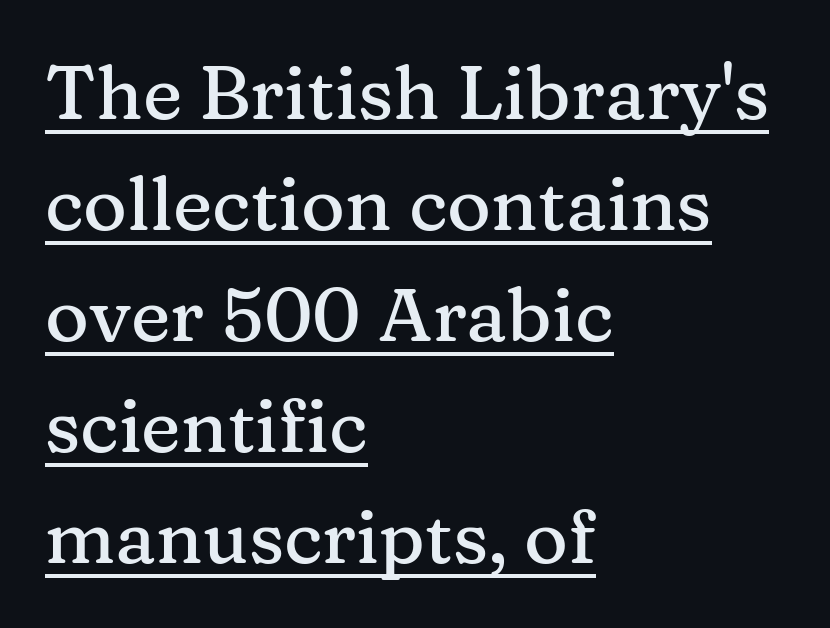
The image shows 75 px serif type, upright; set left-aligned, normal line spacing (1.48x), normal letter spacing, underlined; medium stroke contrast and a medium x-height.
